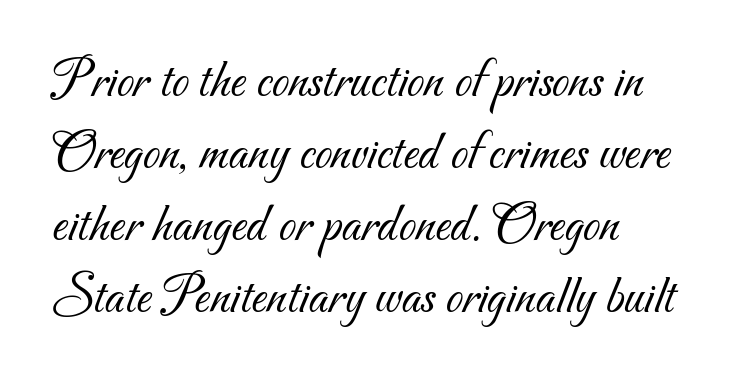
The typeface has the unassuming heft of standard copy or less. This sample uses plain, unmodified letter spacing. Is this a sans? Yes — the strokes have no serifs. The letters advance in unequal steps, a hallmark of proportional type. Line spacing here is normal. Rule under the text: the space is simply empty.
